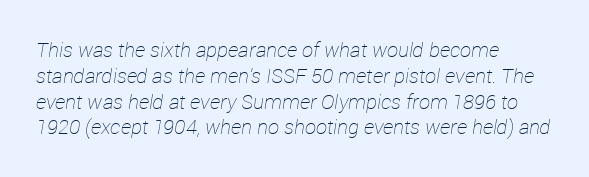
The image shows 20 px text type, italic (leaning right); set left-aligned, normal line spacing (1.29x), normal letter spacing, not underlined.
